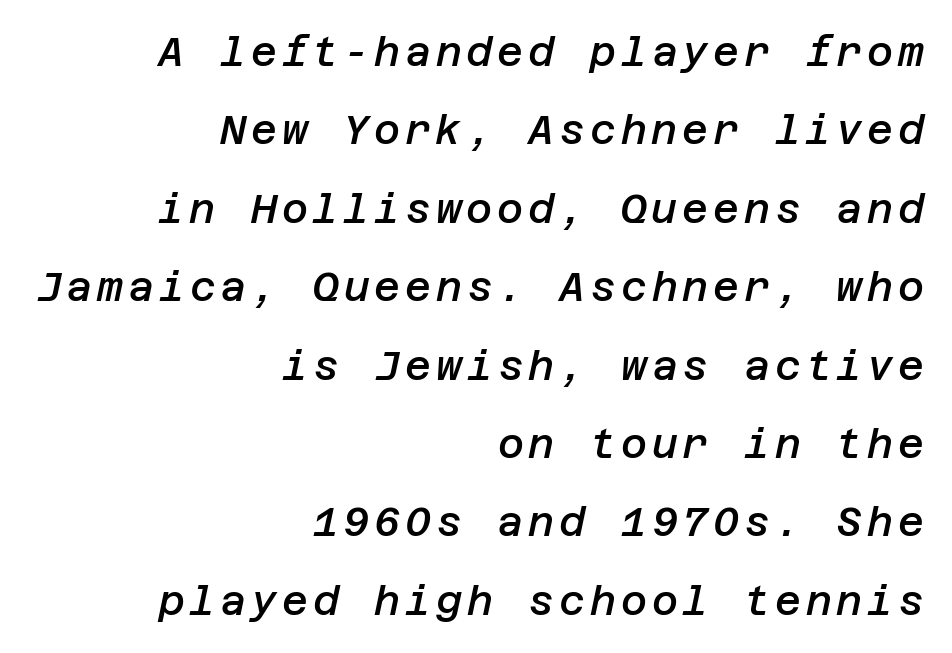
Q: Is the text bold? A: Semi-bold.
Q: Is the text italic (slanted)? A: Yes, it leans right by about 12 degrees.
Q: Is the text underlined? A: No.
Q: How is the paragraph aligned? A: Right-aligned.
Q: Is the spacing between lines tight, normal or loose? A: Loose.
Q: Width (condensed, normal, or wide)? A: Normal.
Q: Stroke contrast? A: Low.
Q: x-height? A: Large.
